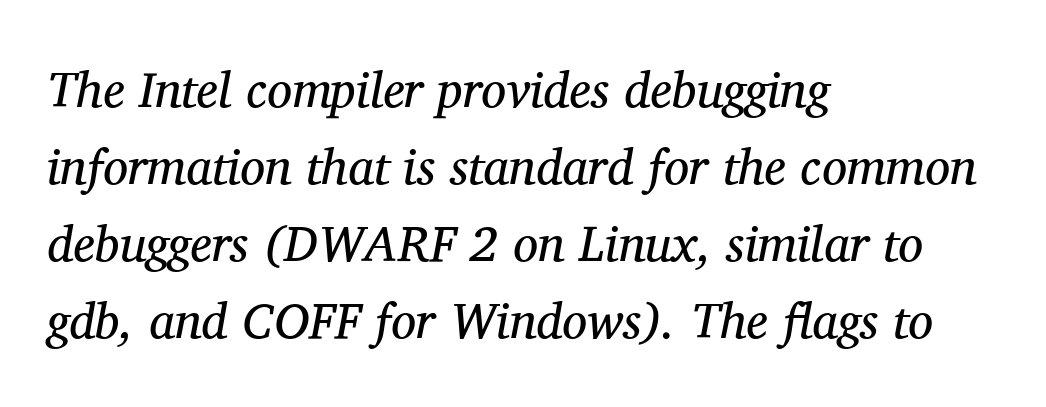
Compared with typical body copy, the letter spacing here is the same. Students, observe: this is what conventionally led text looks like. Weight class: somewhere from thin through regular. You could not count columns in this text — the font is proportionally spaced. Every character sits at an angle, as italics do.
